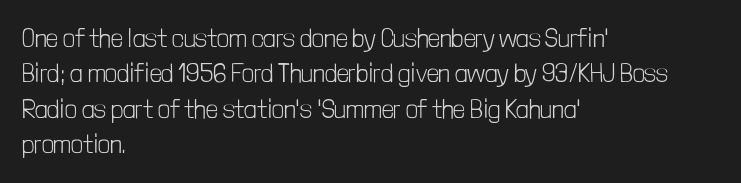
{"italic": "no", "bold": "no", "underline": "no", "align": "left", "line_spacing": "normal", "line_spacing_ratio": 1.36, "letter_spacing": "normal", "letter_spacing_em": 0.0, "glyph_px": 26}
